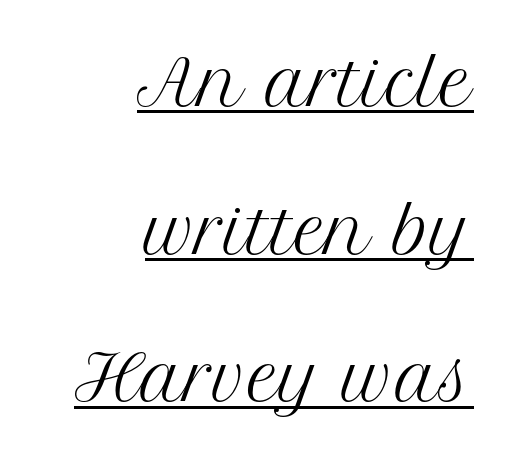
{"serif": "yes", "bold": "no", "weight": "regular", "width": "normal", "stroke_contrast": "medium", "x_height": "medium", "monospaced": "no", "underline": "yes", "align": "right", "line_spacing": "loose", "line_spacing_ratio": 2.38, "letter_spacing": "normal", "letter_spacing_em": 0.0, "glyph_px": 62}
